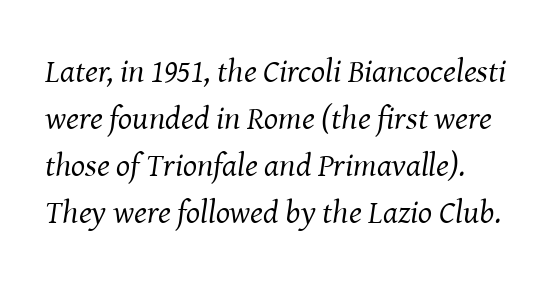
If you drew a line through each stem, it would be angled. Is this a heavy cut? Hardly; it is regular or lighter. Regarding leading, the lines here are spaced in the standard way. Look at the bottom of the vertical strokes: they flare into serifs here. Each letter keeps its own natural width here, so spacing adapts to shape.
